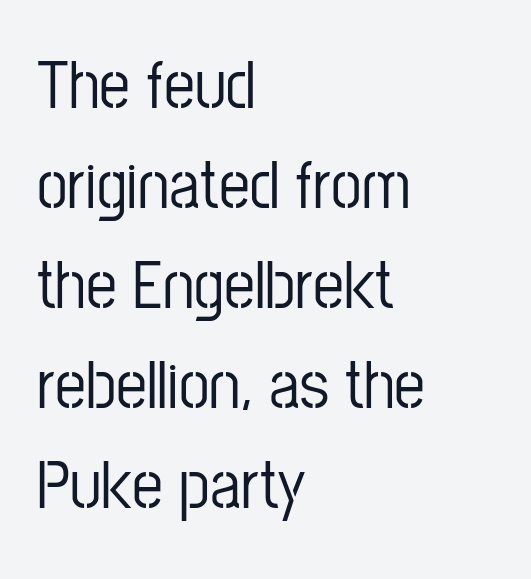
{"serif": "no", "italic": "no", "width": "condensed", "stroke_contrast": "low", "x_height": "medium", "monospaced": "no", "underline": "no", "align": "left", "line_spacing": "normal", "line_spacing_ratio": 1.45, "letter_spacing": "normal", "letter_spacing_em": 0.0, "glyph_px": 69}
